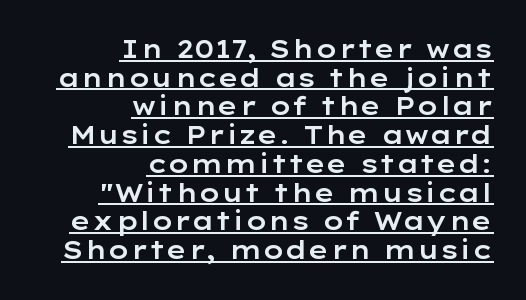
{"italic": "no", "underline": "yes", "align": "right", "line_spacing": "tight", "line_spacing_ratio": 1.15, "letter_spacing": "normal", "letter_spacing_em": 0.0, "glyph_px": 25}
